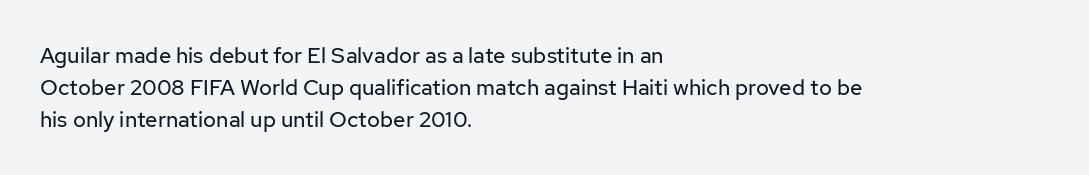
Q: Is the text bold? A: No.
Q: Is the text italic (slanted)? A: No, it is upright.
Q: Is the text underlined? A: No.
Q: How is the paragraph aligned? A: Left-aligned.
Q: Is the spacing between letters normal or unusually wide? A: Normal.
Q: Is the spacing between lines tight, normal or loose? A: Normal.
